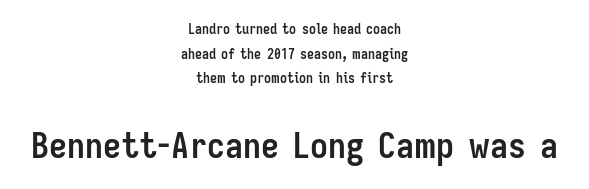
As a designer I'd log this as weight 700, bold. In terms of letterspacing, this is plain default setting. Font category for this specimen: sans-serif. A typesetter would call this proportional, since set widths differ per character. No word sits above an underline. Horizontally, the lines are justified to the midpoint only.
